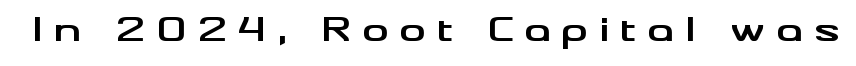
{"serif": "no", "italic": "no", "bold": "yes", "weight": "bold", "width": "wide", "stroke_contrast": "medium", "x_height": "small", "monospaced": "no", "underline": "no", "letter_spacing": "wide", "letter_spacing_em": 0.33, "glyph_px": 33}
